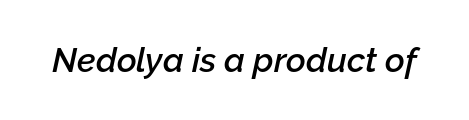
{"italic": "yes", "lean": "right", "slant_degrees": 12, "bold": "semi", "weight": "semibold", "width": "normal", "stroke_contrast": "low", "x_height": "medium", "monospaced": "no", "underline": "no", "letter_spacing": "normal", "letter_spacing_em": 0.0, "glyph_px": 34}
